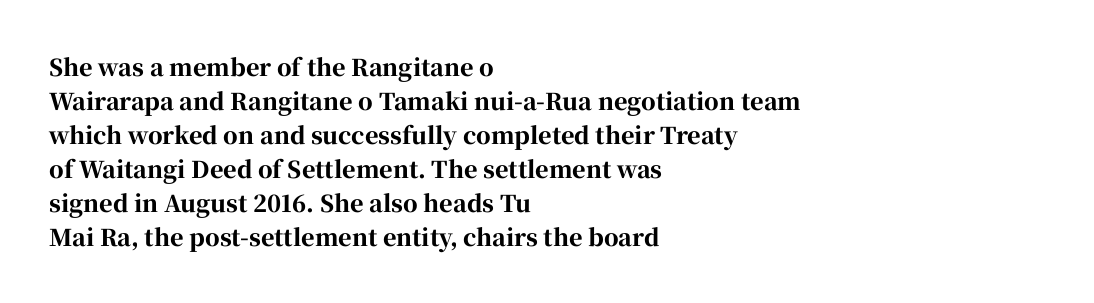
{"italic": "no", "bold": "yes", "underline": "no", "align": "left", "line_spacing": "normal", "line_spacing_ratio": 1.48, "letter_spacing": "normal", "letter_spacing_em": 0.0, "glyph_px": 23}
